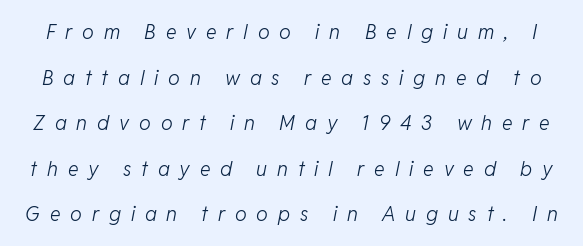
The image shows 20 px text type, italic (leaning right); set loose line spacing (2.28x), unusually wide letter spacing (+0.49 em), not underlined.
